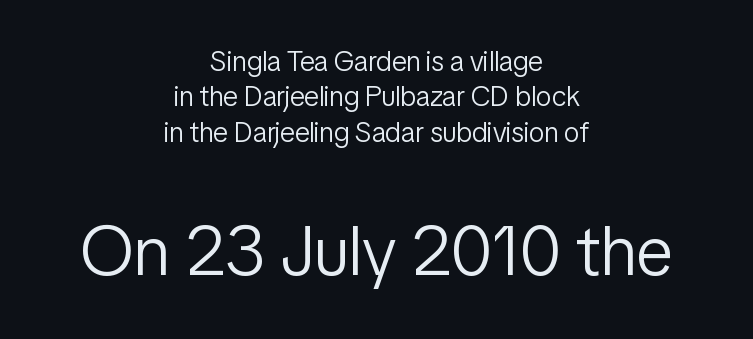
{"serif": "no", "italic": "no", "bold": "no", "weight": "light", "width": "condensed", "stroke_contrast": "low", "x_height": "medium", "monospaced": "no", "underline": "no", "align": "center", "line_spacing": "normal", "line_spacing_ratio": 1.26, "letter_spacing": "normal", "letter_spacing_em": 0.0, "larger_block": "second", "size_ratio": 2.5, "glyph_px": 70}
